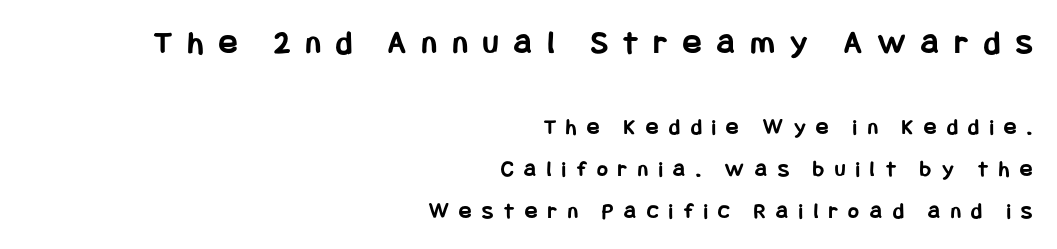
{"serif": "no", "italic": "no", "bold": "yes", "weight": "bold", "width": "condensed", "stroke_contrast": "low", "x_height": "large", "underline": "no", "align": "right", "line_spacing_ratio": 1.84, "letter_spacing": "wide", "letter_spacing_em": 0.47, "larger_block": "first", "size_ratio": 1.48, "glyph_px": 34}
